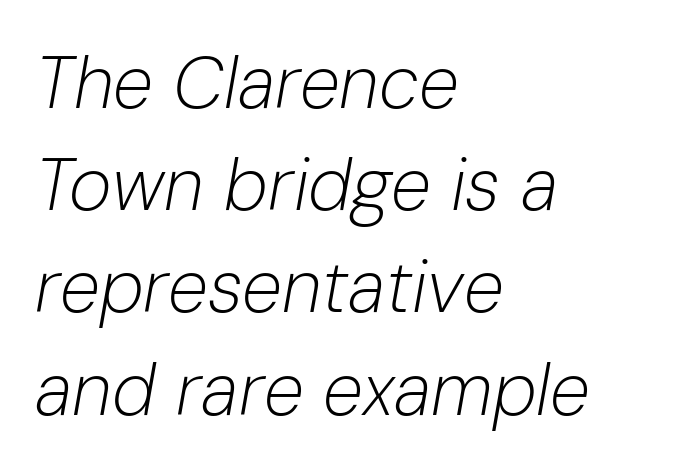
Q: Is the text bold? A: No.
Q: Is the text italic (slanted)? A: Yes, it leans right by about 10 degrees.
Q: Is the text underlined? A: No.
Q: How is the paragraph aligned? A: Left-aligned.
Q: Is the spacing between letters normal or unusually wide? A: Normal.
Q: Is the spacing between lines tight, normal or loose? A: Normal.
Q: Width (condensed, normal, or wide)? A: Normal.
Q: Stroke contrast? A: Low.
Q: x-height? A: Medium.
Q: Monospaced? A: No.
